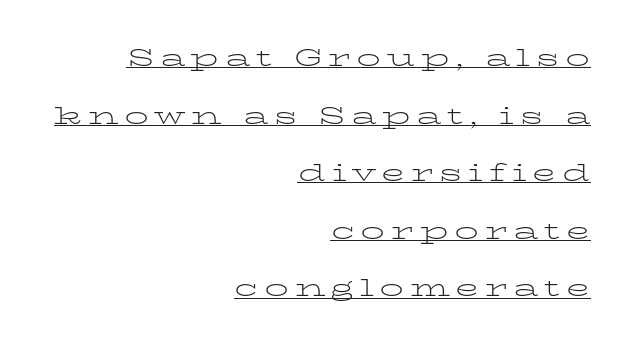
The image shows 24 px text type, upright; set right-aligned, loose line spacing (2.4x), unusually wide letter spacing (+0.23 em), underlined.
